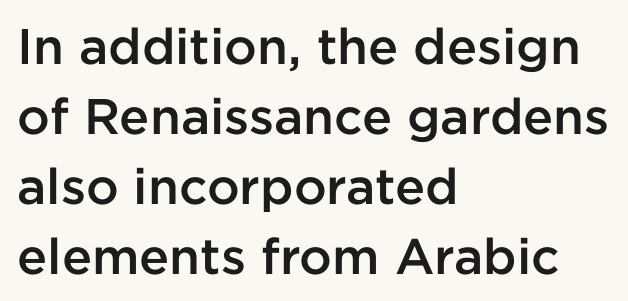
The image shows 50 px semibold sans-serif type, upright; set left-aligned, normal line spacing (1.4x), normal letter spacing, not underlined; low stroke contrast and a medium x-height.
